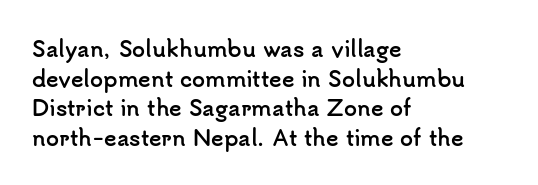
Q: Is the text bold? A: Yes.
Q: Is the text italic (slanted)? A: No, it is upright.
Q: Is the text underlined? A: No.
Q: How is the paragraph aligned? A: Left-aligned.
Q: Is the spacing between letters normal or unusually wide? A: Normal.
Q: Is the spacing between lines tight, normal or loose? A: Normal.
